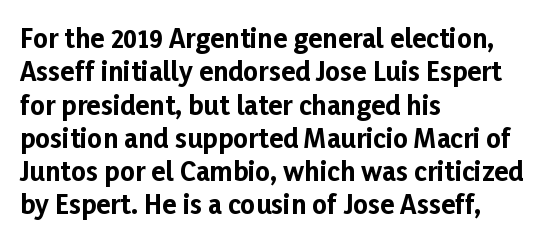
{"italic": "no", "bold": "yes", "underline": "no", "align": "left", "line_spacing": "normal", "line_spacing_ratio": 1.28, "letter_spacing": "normal", "letter_spacing_em": 0.0, "glyph_px": 26}
